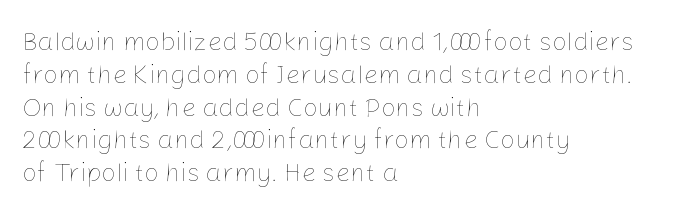
{"italic": "no", "bold": "no", "underline": "no", "align": "left", "line_spacing": "normal", "line_spacing_ratio": 1.26, "letter_spacing": "normal", "letter_spacing_em": 0.0, "glyph_px": 26}
